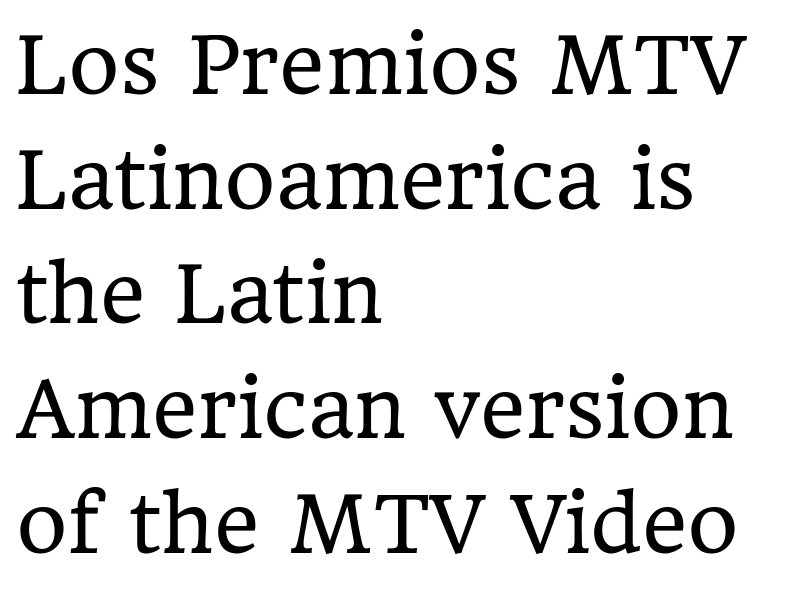
{"serif": "yes", "italic": "no", "bold": "no", "weight": "regular", "width": "normal", "stroke_contrast": "low", "x_height": "medium", "monospaced": "no", "underline": "no", "align": "left", "line_spacing": "normal", "line_spacing_ratio": 1.47, "letter_spacing": "normal", "letter_spacing_em": 0.0, "glyph_px": 78}
